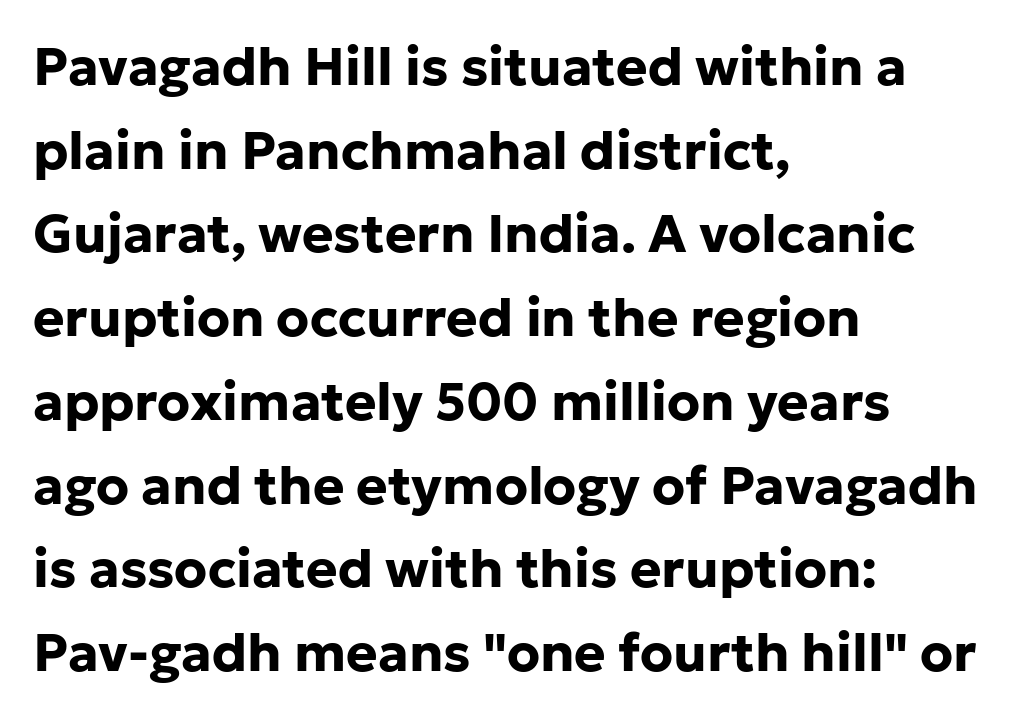
Italic: no, the glyphs are upright roman. These lines are set flush left with a ragged right edge. Bare-footed words on every line. Look at the bottom of the vertical strokes: they stop flat, with no serifs. The rendering keeps characters at their native spacing.
